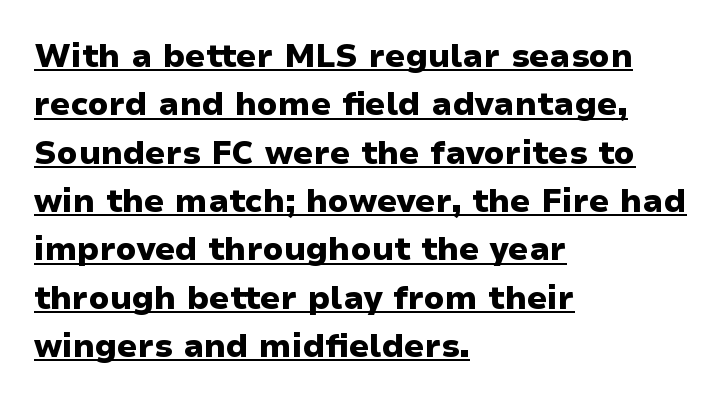
The glyphs are accompanied by a horizontal stroke just below them. Vertical spacing — default. Looks like regular typesetting: each glyph gets only the width it needs. Compared with a centered layout, this one pins lines to the left instead.
